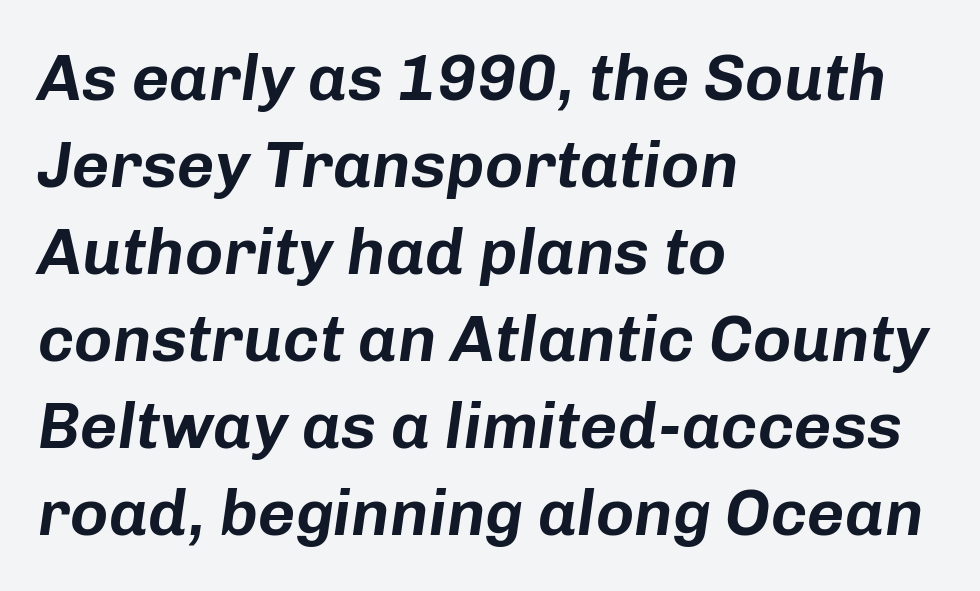
{"italic": "yes", "lean": "right", "slant_degrees": 8, "width": "normal", "stroke_contrast": "low", "x_height": "medium", "monospaced": "no", "underline": "no", "align": "left", "line_spacing": "normal", "line_spacing_ratio": 1.34, "letter_spacing": "normal", "letter_spacing_em": 0.0, "glyph_px": 65}
